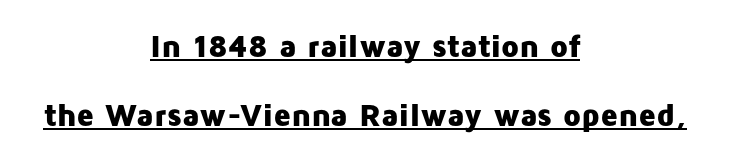
{"serif": "no", "italic": "no", "bold": "yes", "weight": "heavy", "width": "normal", "stroke_contrast": "low", "x_height": "medium", "monospaced": "no", "underline": "yes", "align": "center", "line_spacing": "loose", "line_spacing_ratio": 2.16, "letter_spacing": "normal", "letter_spacing_em": 0.0, "glyph_px": 32}
